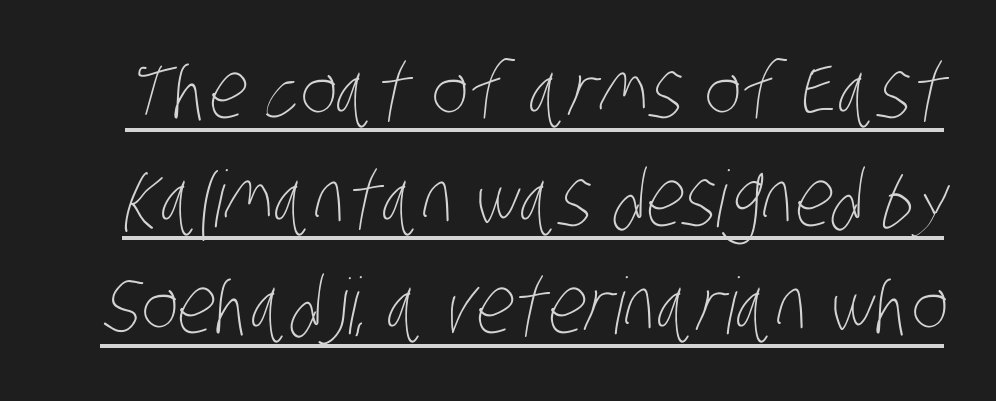
Successive baselines arrive at the customary interval. Every word sits above its own underline. The tracking reads as untouched default to a designer's eye. Proportional: the letters do not fall into vertical columns. Stroke mass is kept to a normal reading level or below.
